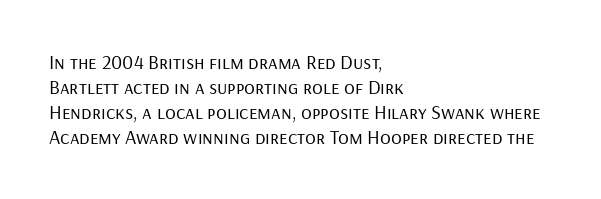
{"italic": "no", "bold": "no", "underline": "no", "align": "left", "line_spacing": "normal", "line_spacing_ratio": 1.25, "letter_spacing": "normal", "letter_spacing_em": 0.0, "glyph_px": 20}
